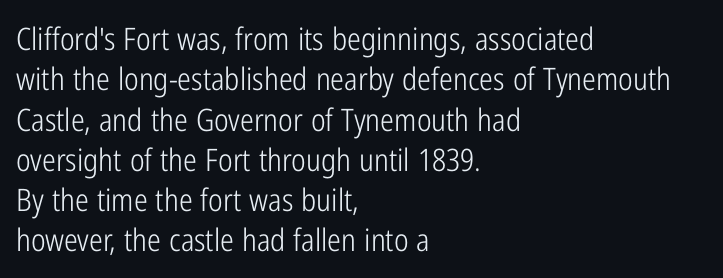
{"serif": "no", "italic": "no", "bold": "no", "weight": "light", "width": "condensed", "stroke_contrast": "low", "x_height": "medium", "monospaced": "no", "underline": "no", "align": "left", "line_spacing": "normal", "line_spacing_ratio": 1.3, "letter_spacing": "normal", "letter_spacing_em": 0.0, "glyph_px": 31}
